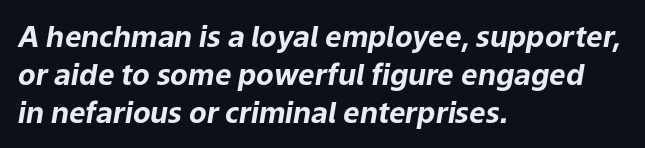
{"italic": "yes", "lean": "right", "slant_degrees": 9, "bold": "yes", "weight": "bold", "width": "normal", "stroke_contrast": "low", "x_height": "medium", "monospaced": "no", "underline": "no", "align": "left", "line_spacing": "normal", "line_spacing_ratio": 1.31, "letter_spacing": "normal", "letter_spacing_em": 0.0, "glyph_px": 29}
